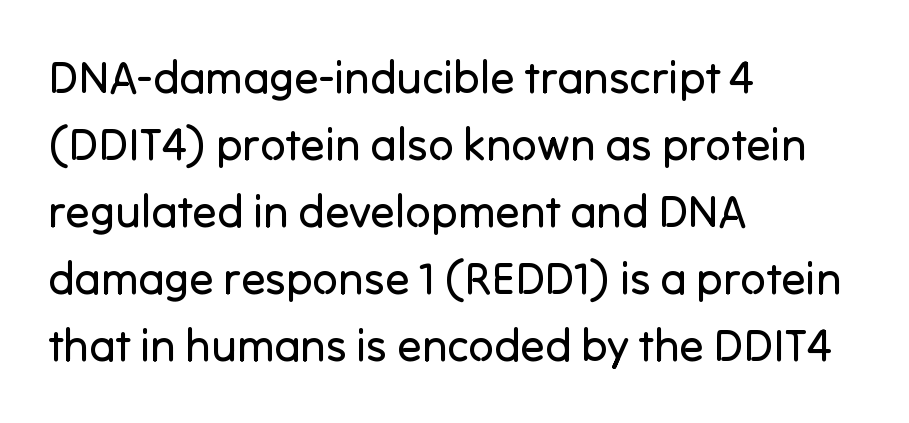
The image shows 45 px regular-weight sans-serif type, upright; set left-aligned, normal line spacing (1.49x), normal letter spacing, not underlined; low stroke contrast and a medium x-height.
